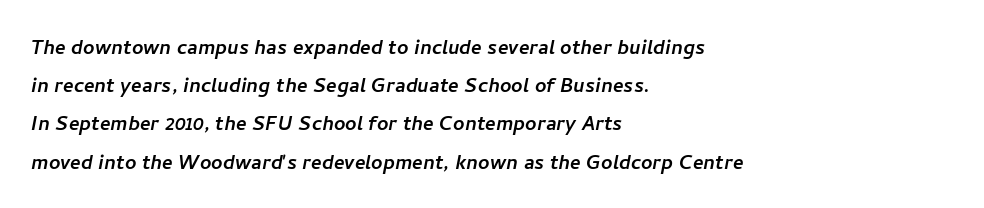
The image shows 25 px text type; set left-aligned, normal line spacing (1.53x), normal letter spacing, not underlined.
